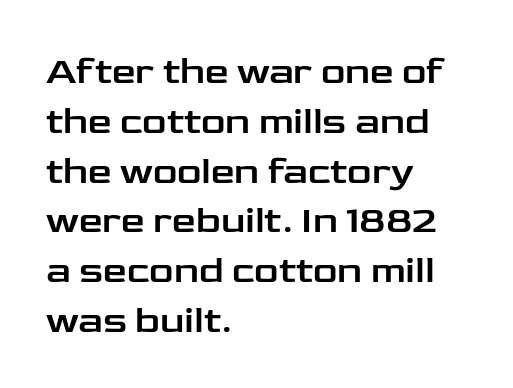
The image shows 38 px wide sans-serif type, upright; set left-aligned, normal line spacing (1.31x), normal letter spacing, not underlined; low stroke contrast and a medium x-height.
